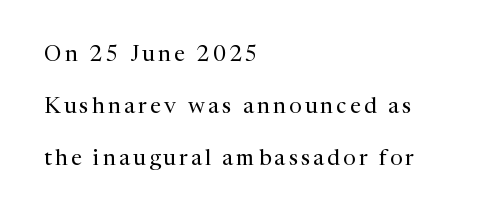
Stem width sits at or under what a default text font uses. Unmarked baselines from the first word to the last. A typesetter would call this leading open, well beyond the default. Posture: vertical.
